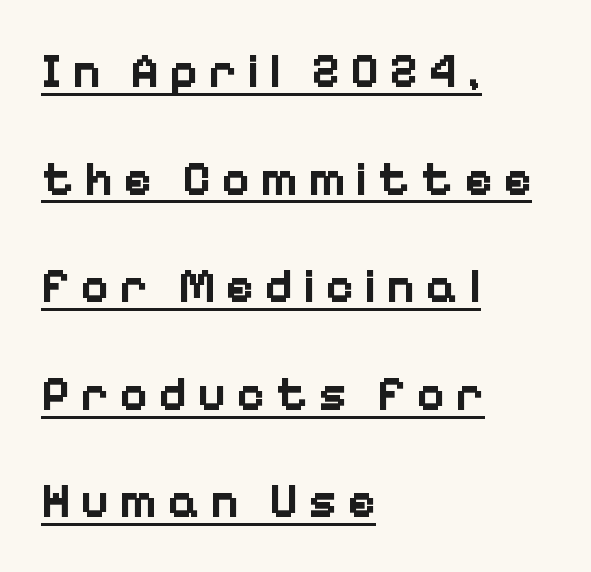
Character widths vary here, with narrow letters taking less room than wide ones. The sample has been set heavy, in full bold. Does the type have serifs? No, each stem ends abruptly. Where is the straight margin? On the left.
